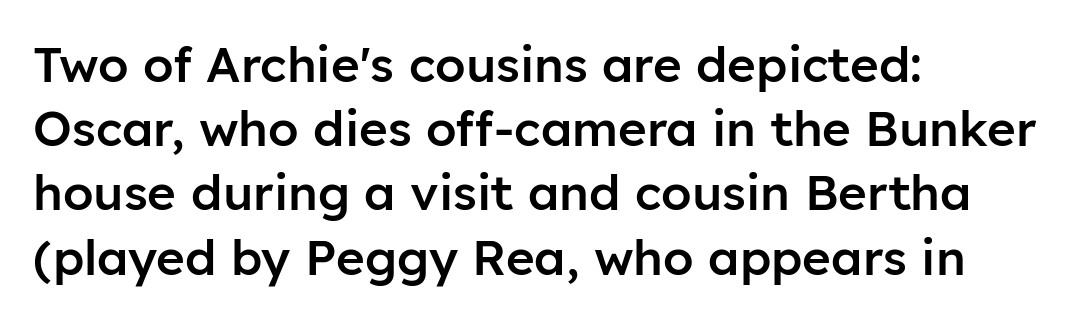
Q: Is the text bold? A: Semi-bold.
Q: Is the text italic (slanted)? A: No, it is upright.
Q: Is the typeface a serif or a sans-serif typeface? A: Sans-serif.
Q: Is the text underlined? A: No.
Q: How is the paragraph aligned? A: Left-aligned.
Q: Is the spacing between letters normal or unusually wide? A: Normal.
Q: Is the spacing between lines tight, normal or loose? A: Normal.
Q: Width (condensed, normal, or wide)? A: Normal.
Q: Stroke contrast? A: Low.
Q: x-height? A: Medium.
Q: Monospaced? A: No.
